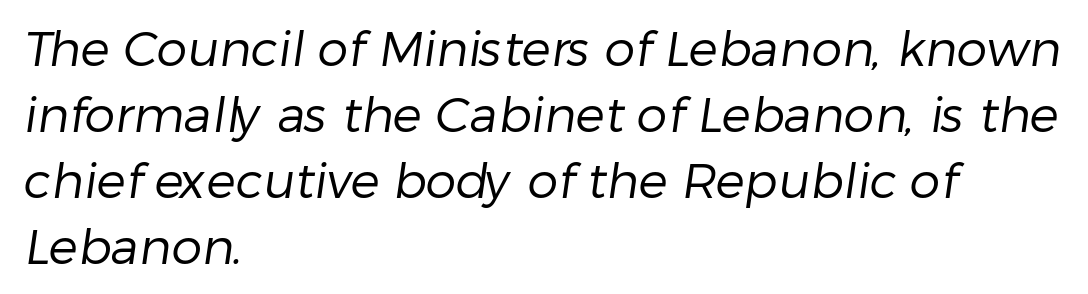
The image shows 49 px regular-weight sans-serif type; set left-aligned, normal line spacing (1.35x), normal letter spacing, not underlined; low stroke contrast and a medium x-height.
